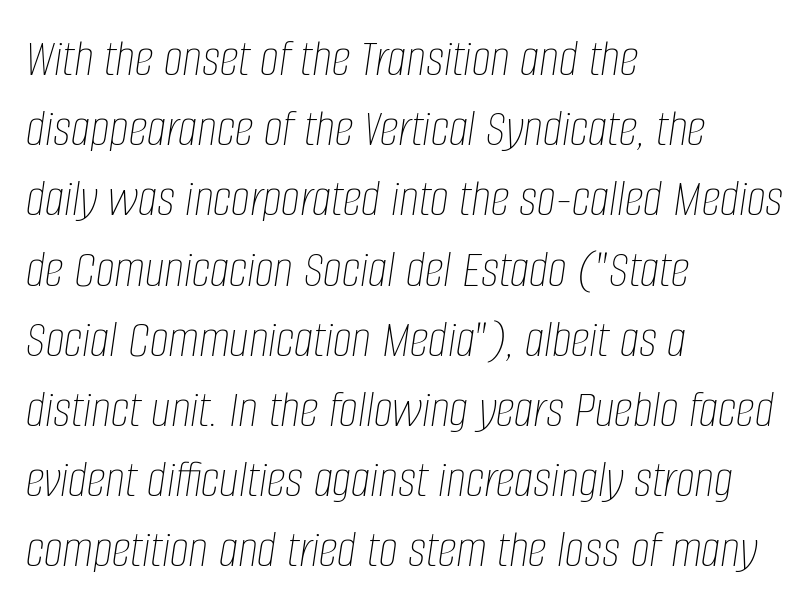
{"italic": "yes", "lean": "right", "slant_degrees": 8, "bold": "no", "weight": "thin", "width": "condensed", "stroke_contrast": "low", "x_height": "large", "monospaced": "no", "underline": "no", "align": "left", "line_spacing": "normal", "line_spacing_ratio": 1.3, "letter_spacing": "normal", "letter_spacing_em": 0.0, "glyph_px": 54}
